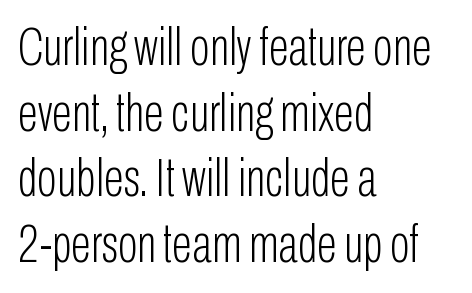
Each letter keeps its own natural width here, so spacing adapts to shape. Tracking value appears to be zero — textbook default spacing. The baseline area is clear. In terms of posture, this sample is upright. These glyphs show unthickened strokes, regular width or finer.
